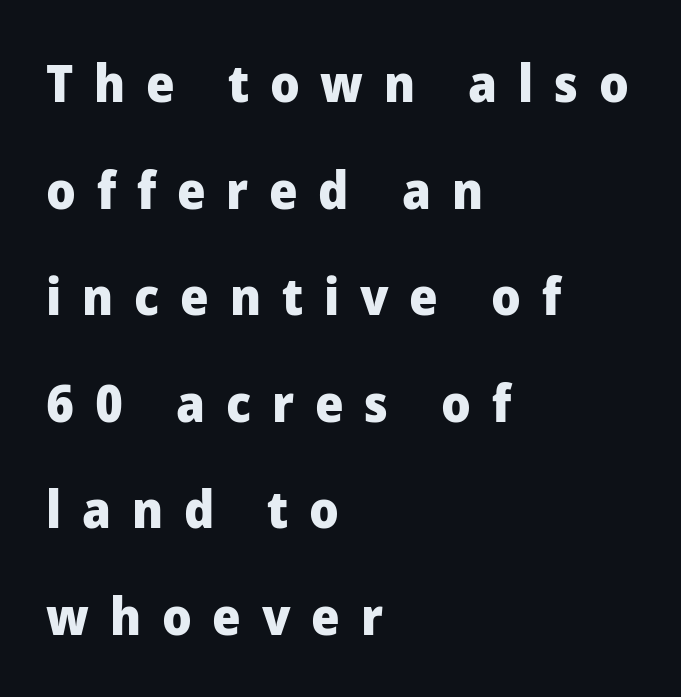
Q: Is the text bold? A: Yes.
Q: Is the text italic (slanted)? A: No, it is upright.
Q: Is the typeface a serif or a sans-serif typeface? A: Sans-serif.
Q: Is the text underlined? A: No.
Q: How is the paragraph aligned? A: Left-aligned.
Q: Is the spacing between letters normal or unusually wide? A: Unusually wide.
Q: Is the spacing between lines tight, normal or loose? A: Loose.
Q: Width (condensed, normal, or wide)? A: Normal.
Q: Stroke contrast? A: Low.
Q: x-height? A: Medium.
Q: Monospaced? A: No.
